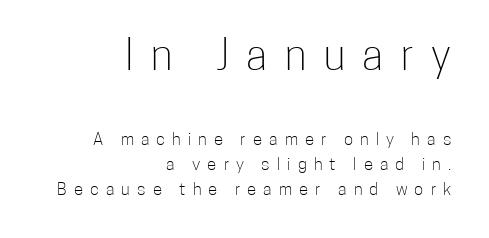
The image shows 42 px light, condensed sans-serif type, upright; set right-aligned, normal line spacing (1.45x), unusually wide letter spacing (+0.42 em), not underlined; the first (top) block is 2.47x larger; low stroke contrast and a medium x-height.
